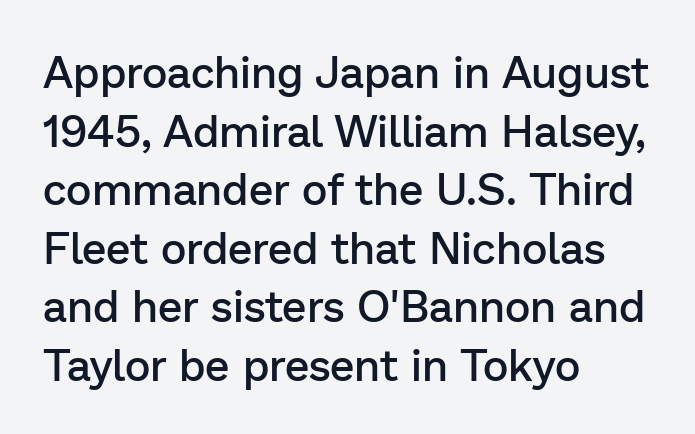
Evenly set lines give the paragraph a standard silhouette. Look at the tracking — it's just the regular setting, nothing added. Looks like regular typesetting: each glyph gets only the width it needs. The rag falls on the right side of this text block.
